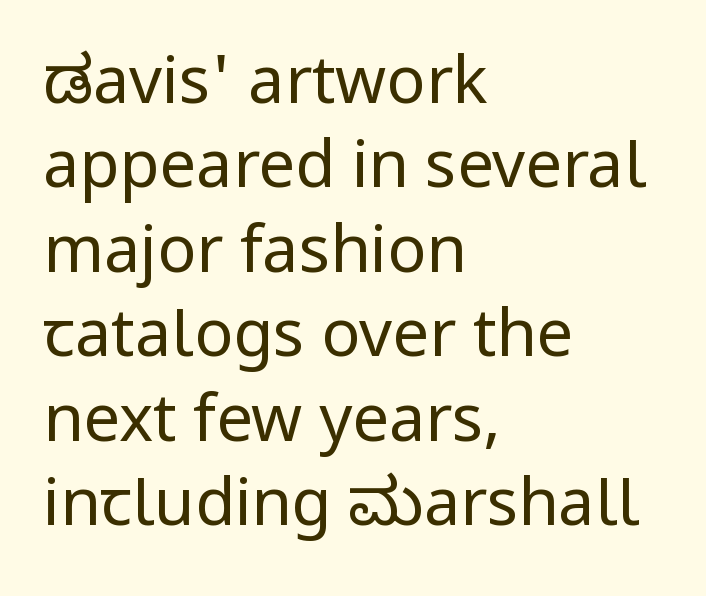
The font family rendered here belongs to the sans-serif group. Only glyphs here, with clear space below each row. The passage shown is not bold in any degree. Letter spacing: default. Is the block centered? No — it sits flush against the left margin. The specimen reads as upright at a glance.
